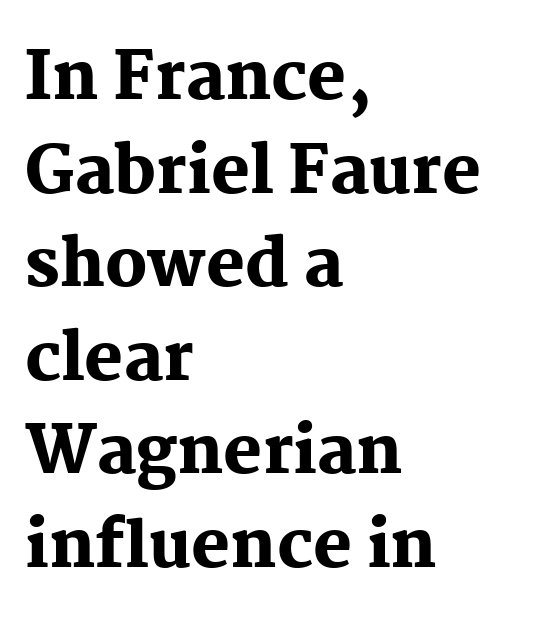
{"serif": "yes", "italic": "no", "bold": "yes", "weight": "heavy", "width": "normal", "stroke_contrast": "medium", "x_height": "medium", "monospaced": "no", "underline": "no", "align": "left", "line_spacing": "normal", "line_spacing_ratio": 1.44, "letter_spacing": "normal", "letter_spacing_em": 0.0, "glyph_px": 65}
